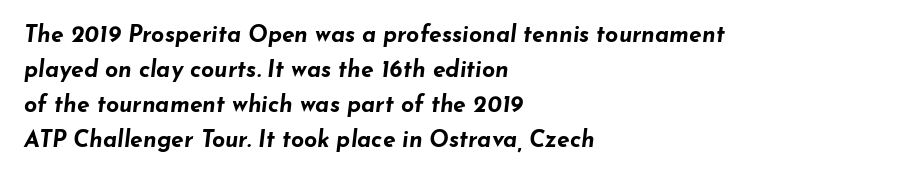
Q: Is the text bold? A: Yes.
Q: Is the text italic (slanted)? A: Yes, it leans right by about 7 degrees.
Q: Is the text underlined? A: No.
Q: How is the paragraph aligned? A: Left-aligned.
Q: Is the spacing between letters normal or unusually wide? A: Normal.
Q: Is the spacing between lines tight, normal or loose? A: Normal.
